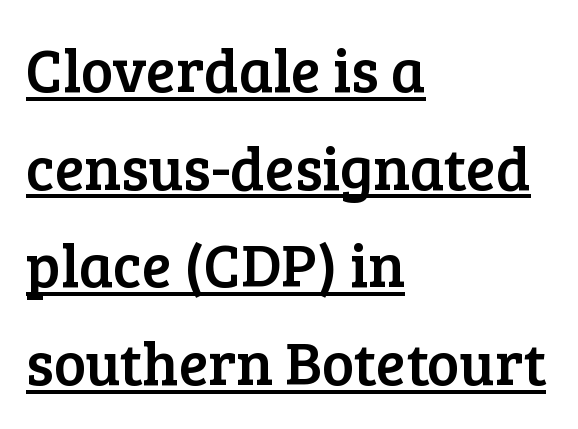
{"serif": "yes", "italic": "no", "width": "normal", "stroke_contrast": "low", "x_height": "medium", "monospaced": "no", "underline": "yes", "align": "left", "line_spacing": "normal", "line_spacing_ratio": 1.6, "letter_spacing": "normal", "letter_spacing_em": 0.0, "glyph_px": 61}
